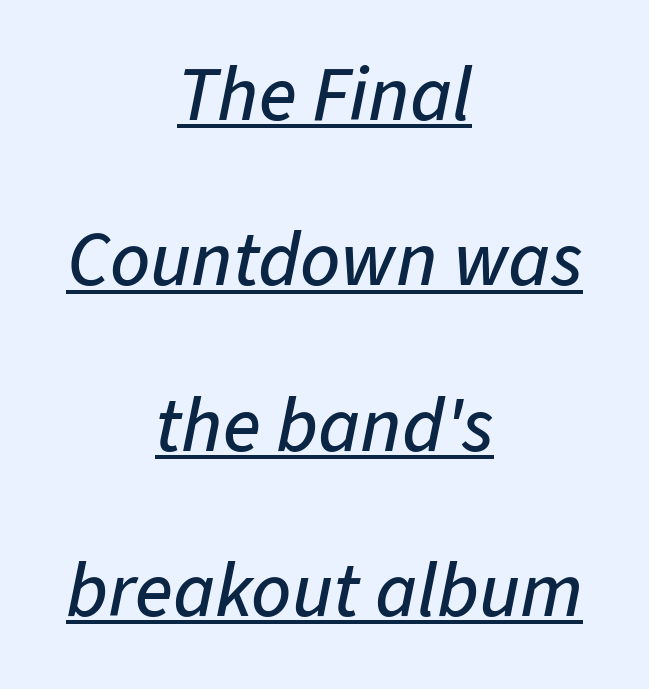
The specimen reads as italic at a glance. Default kerning and tracking; the words read as compact shapes. Teacher's note: observe the equal gaps on both sides — that is centered alignment. Looks like regular typesetting: each glyph gets only the width it needs. Airy leading. The passage shown is underscored from start to finish.
